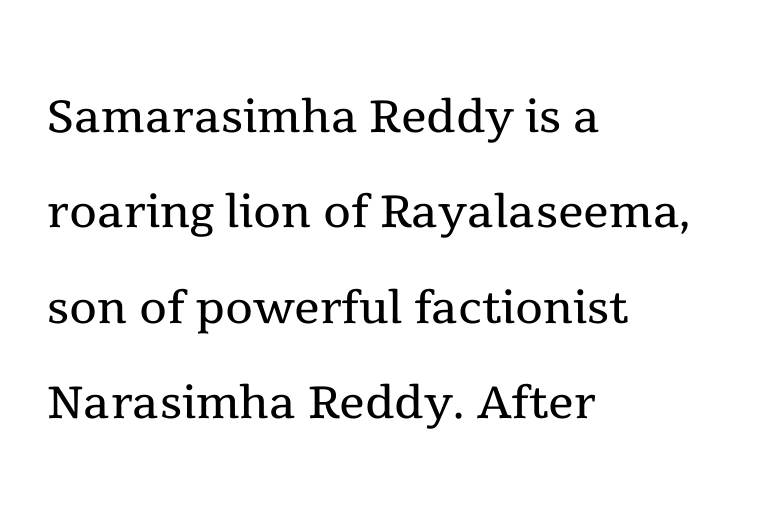
Q: Is the text bold? A: No.
Q: Is the text italic (slanted)? A: No, it is upright.
Q: Is the typeface a serif or a sans-serif typeface? A: Serif.
Q: Is the text underlined? A: No.
Q: How is the paragraph aligned? A: Left-aligned.
Q: Is the spacing between letters normal or unusually wide? A: Normal.
Q: Is the spacing between lines tight, normal or loose? A: Normal.
Q: Width (condensed, normal, or wide)? A: Normal.
Q: x-height? A: Medium.
Q: Monospaced? A: No.
